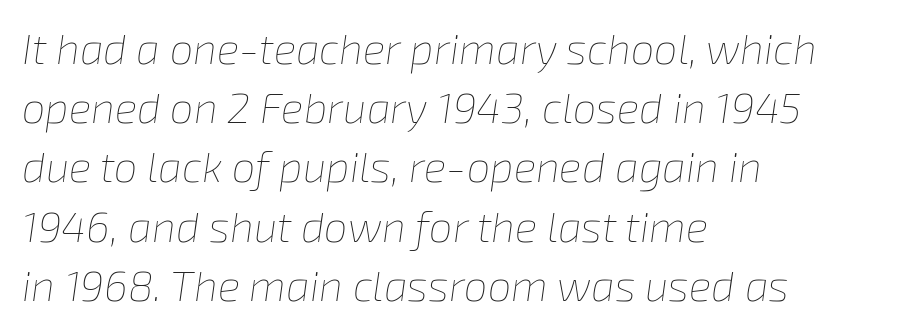
{"italic": "yes", "lean": "right", "slant_degrees": 8, "bold": "no", "weight": "thin", "width": "normal", "stroke_contrast": "low", "x_height": "medium", "monospaced": "no", "underline": "no", "align": "left", "line_spacing": "normal", "line_spacing_ratio": 1.41, "letter_spacing": "normal", "letter_spacing_em": 0.0, "glyph_px": 42}
